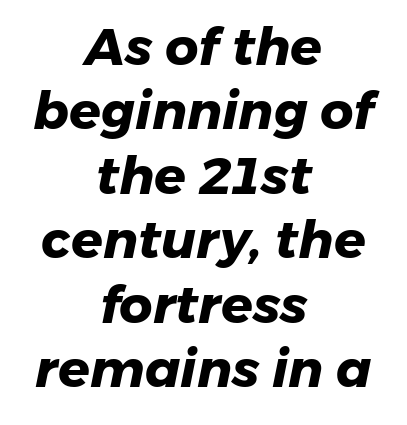
The letters are bold, with thick, heavy strokes. The rendering shows plain stroke endings on the letterforms — a sans-serif design. Caption: multi-line text, centered on the measure. Anything drawn beneath the words? Only blank space.
